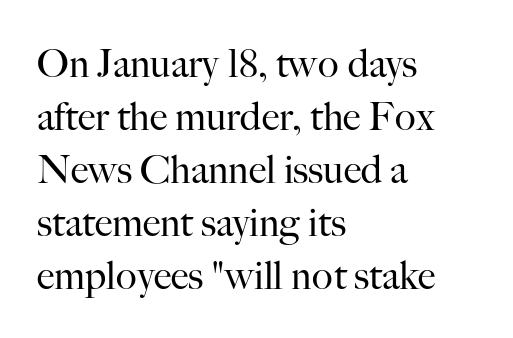
Notice how the passage keeps a crisp vertical edge on the left only. Stems here are at most as thick as an everyday book face. The space between consecutive lines is moderate. Note the varied advance widths — an 'i' is clearly narrower than an 'm'. Honestly, the letter spacing is just normal — you wouldn't notice it.
